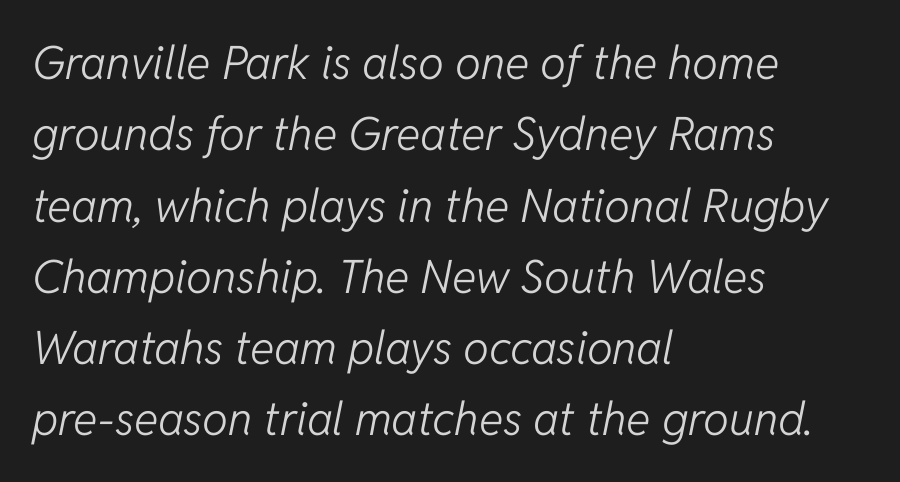
No letter is thick-stroked: the sample isn't bold. A typesetter would mark this as italic. You could not count columns in this text — the font is proportionally spaced. The rag falls on the right side of this text block.
